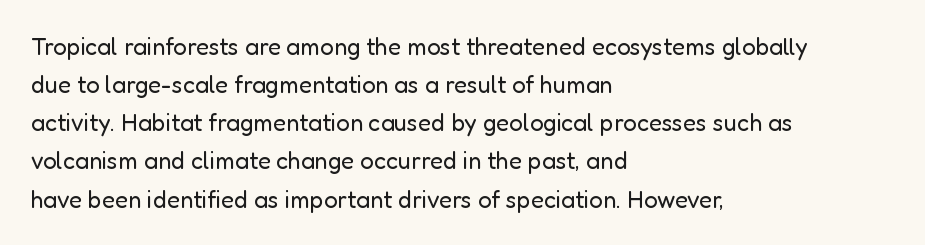
The image shows 24 px text type, upright; set left-aligned, normal line spacing (1.59x), normal letter spacing, not underlined.
